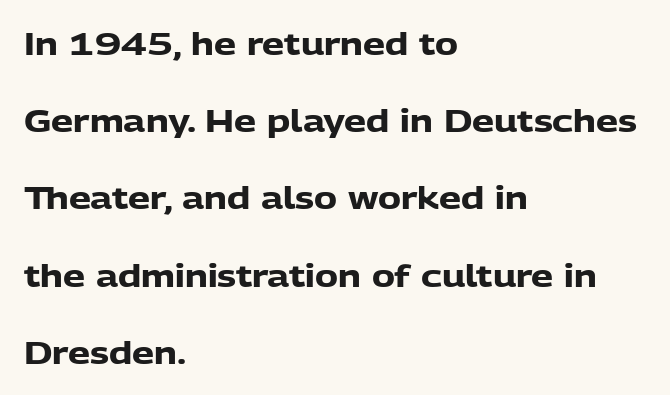
In terms of letterspacing, this is plain default setting. Style check: upright. Typeset ragged right — the left edge is the straight one. A clean baseline with only descenders dipping below it.
